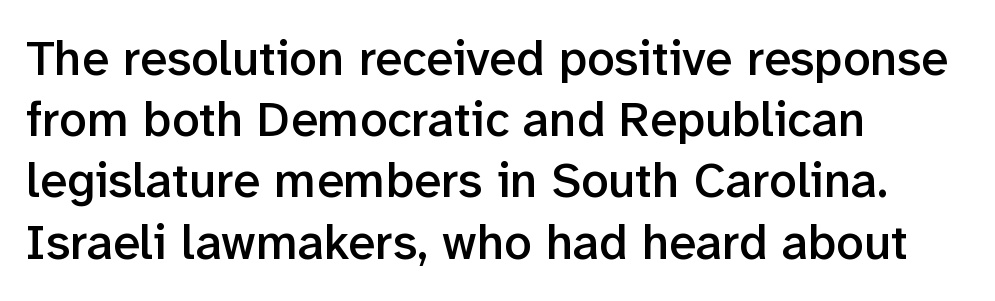
Words float on clear page, feet unadorned. Normally led — the rows are evenly, conventionally spaced. These lines are rendered in a variable-pitch font. Serifs: no, the terminals of the letterforms are clean. The rendering anchors every line to the left-hand side. Characters remain perfectly vertical along every line.
